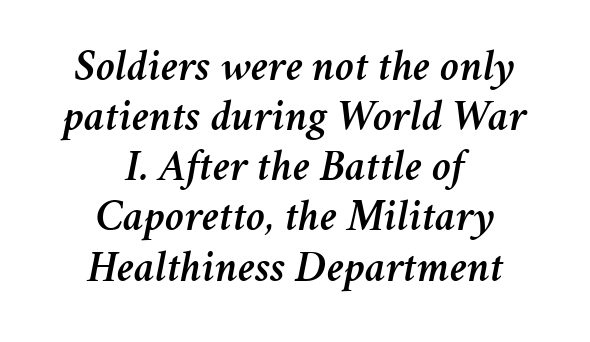
The block of text is dense from top to bottom, with scant space between rows. The glyphs look as if they've been sheared to an angle. Honestly, there is no underline to notice here at all. In CSS terms this would be text-align: center. This sample has the flowing, uneven cadence of proportional lettering. Nothing unusual about the tracking: characters are spaced as the font intends.
